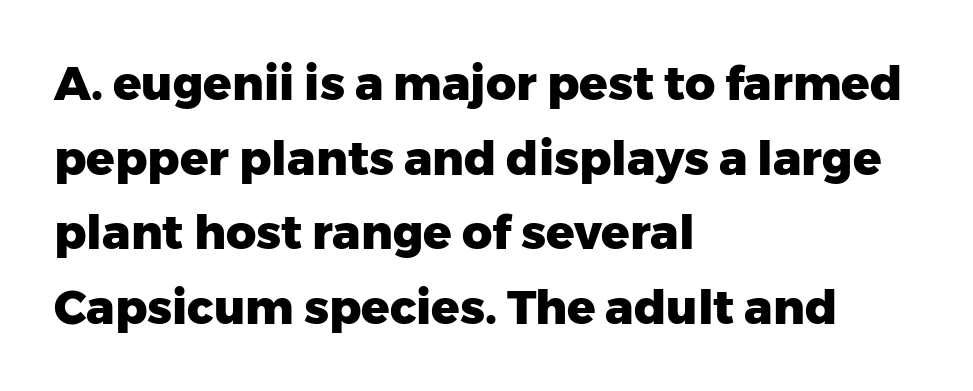
Q: Is the text bold? A: Yes.
Q: Is the text italic (slanted)? A: No, it is upright.
Q: Is the typeface a serif or a sans-serif typeface? A: Sans-serif.
Q: Is the text underlined? A: No.
Q: How is the paragraph aligned? A: Left-aligned.
Q: Is the spacing between letters normal or unusually wide? A: Normal.
Q: Is the spacing between lines tight, normal or loose? A: Normal.
Q: Width (condensed, normal, or wide)? A: Normal.
Q: Stroke contrast? A: Low.
Q: x-height? A: Medium.
Q: Monospaced? A: No.
